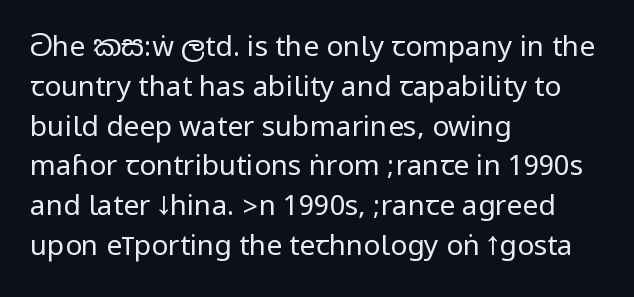
The image shows 28 px regular-weight, condensed sans-serif type, upright; set left-aligned, normal line spacing (1.42x), normal letter spacing, not underlined; low stroke contrast.
